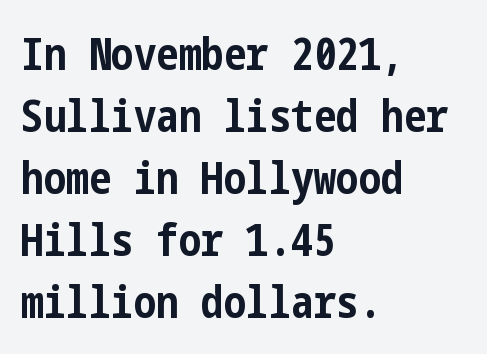
These lines are composed in type without serifs. All the whitespace from short lines collects on the right. Reading down the column, the eye jumps a familiar distance to each next line. Students, this is bold: see how much ink each stroke carries. Nobody touched the tracking dial on this one.
